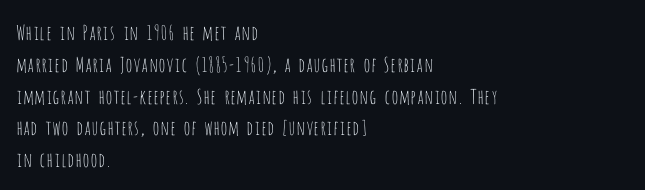
{"italic": "no", "bold": "no", "underline": "no", "align": "left", "line_spacing": "normal", "line_spacing_ratio": 1.59, "letter_spacing": "normal", "letter_spacing_em": 0.0, "glyph_px": 20}
